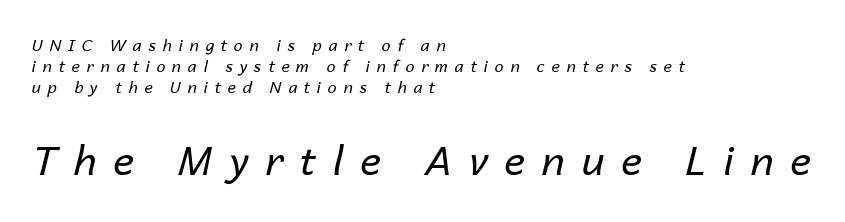
Q: Is the text bold? A: No.
Q: Is the text italic (slanted)? A: Yes, it leans right by about 14 degrees.
Q: Is the text underlined? A: No.
Q: How is the paragraph aligned? A: Left-aligned.
Q: Is the spacing between letters normal or unusually wide? A: Unusually wide.
Q: Is the spacing between lines tight, normal or loose? A: Normal.
Q: Which block of text is set in a larger size, the first (top) or the second (bottom)? A: The second (bottom) one.
Q: Width (condensed, normal, or wide)? A: Normal.
Q: Stroke contrast? A: Low.
Q: x-height? A: Medium.
Q: Monospaced? A: No.
